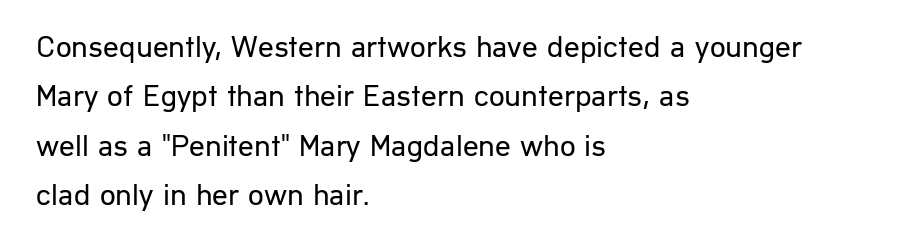
Q: Is the text bold? A: No.
Q: Is the text italic (slanted)? A: No, it is upright.
Q: Is the typeface a serif or a sans-serif typeface? A: Sans-serif.
Q: Is the text underlined? A: No.
Q: How is the paragraph aligned? A: Left-aligned.
Q: Is the spacing between letters normal or unusually wide? A: Normal.
Q: Is the spacing between lines tight, normal or loose? A: Normal.
Q: Width (condensed, normal, or wide)? A: Normal.
Q: Stroke contrast? A: Low.
Q: x-height? A: Medium.
Q: Monospaced? A: No.
